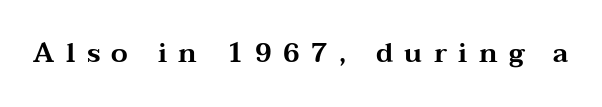
Q: Is the text italic (slanted)? A: No, it is upright.
Q: Is the text underlined? A: No.
Q: Is the spacing between letters normal or unusually wide? A: Unusually wide.
